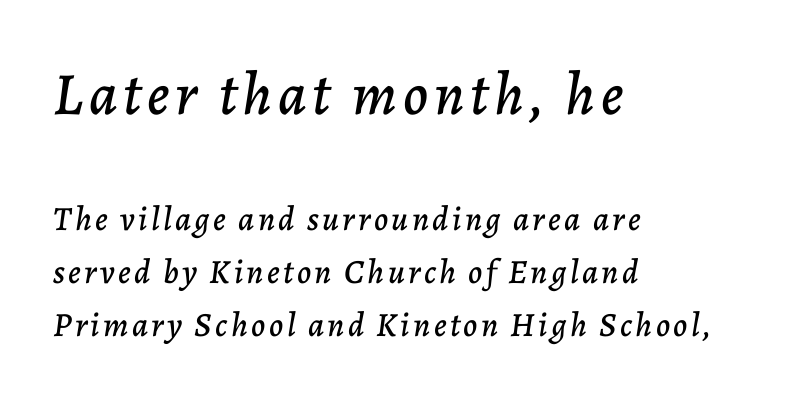
The strip under each line holds only bare page. Two sizes are in play, and the larger belongs to the first block. The rag falls on the right side of this text block. A normal amount of white space separates one row of letters from the next. The specimen reads as italic at a glance.
